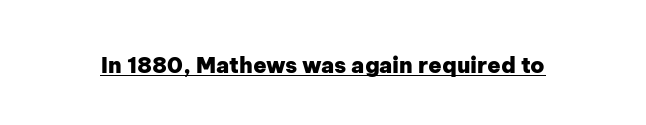
The image shows 22 px bold type, upright; set normal letter spacing, underlined.
